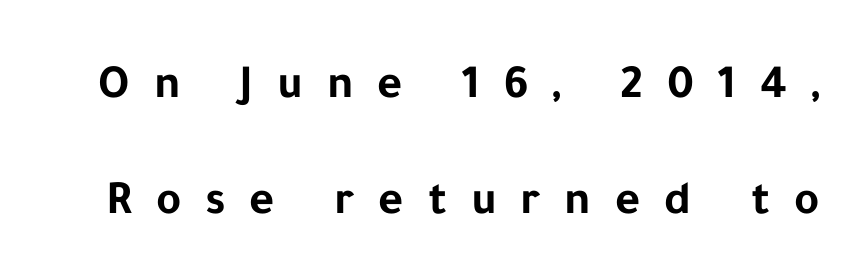
The image shows 48 px bold sans-serif type, upright; set loose line spacing (2.41x), unusually wide letter spacing (+0.5 em), not underlined; low stroke contrast and a medium x-height.
